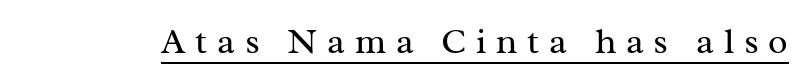
The image shows 36 px regular-weight serif type, upright; set unusually wide letter spacing (+0.27 em), underlined; medium stroke contrast and a medium x-height.
